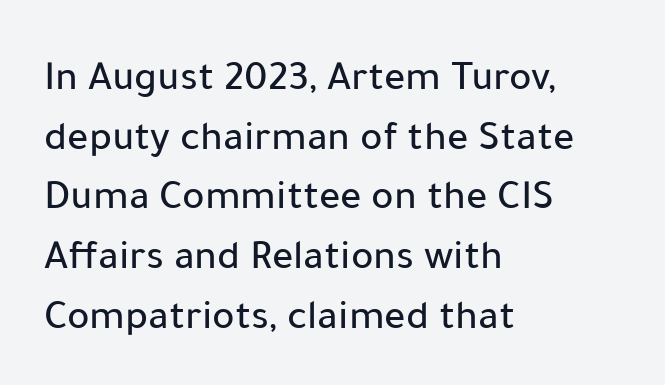
{"serif": "no", "italic": "no", "width": "normal", "stroke_contrast": "low", "x_height": "medium", "monospaced": "no", "underline": "no", "align": "left", "line_spacing": "normal", "line_spacing_ratio": 1.42, "letter_spacing": "normal", "letter_spacing_em": 0.0, "glyph_px": 42}
